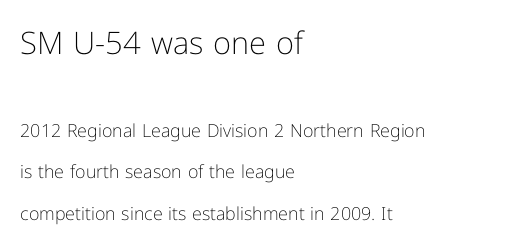
{"serif": "no", "italic": "no", "bold": "no", "weight": "light", "width": "normal", "stroke_contrast": "low", "x_height": "medium", "monospaced": "no", "underline": "no", "align": "left", "line_spacing": "loose", "line_spacing_ratio": 2.32, "letter_spacing": "normal", "letter_spacing_em": 0.0, "larger_block": "first", "size_ratio": 1.72, "glyph_px": 31}
